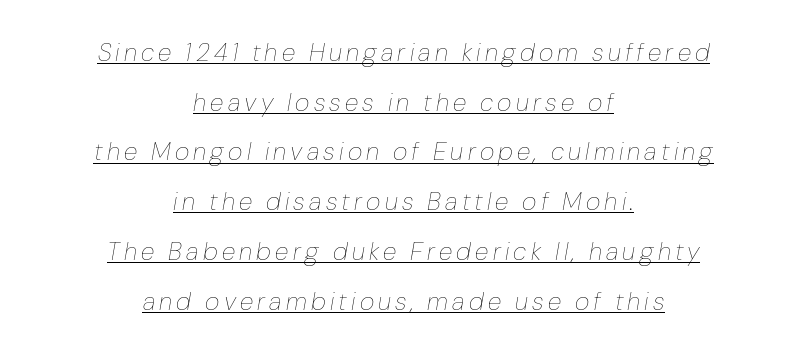
Tall strokes in this sample are angled rather than plumb. Horizontally, the lines are justified to the midpoint only. Reading down the column, the eye jumps a long way to each next line. Stroke thickness stays within the range of a standard reading face or lighter. The string is rendered with underlining switched on.
